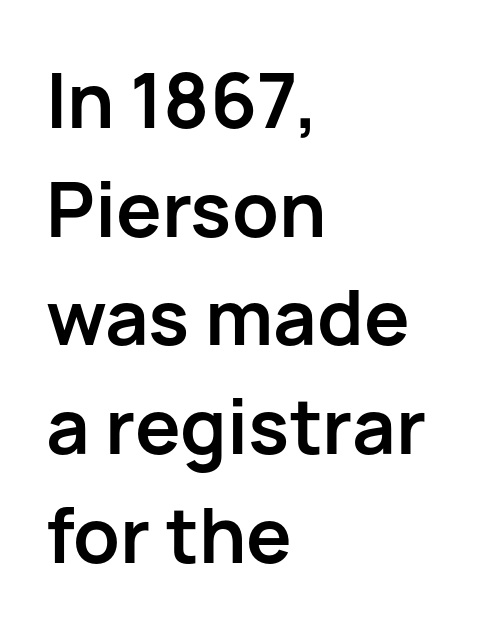
{"serif": "no", "italic": "no", "bold": "yes", "weight": "semibold", "width": "normal", "stroke_contrast": "low", "x_height": "medium", "monospaced": "no", "underline": "no", "align": "left", "line_spacing": "normal", "line_spacing_ratio": 1.43, "letter_spacing": "normal", "letter_spacing_em": 0.0, "glyph_px": 76}
